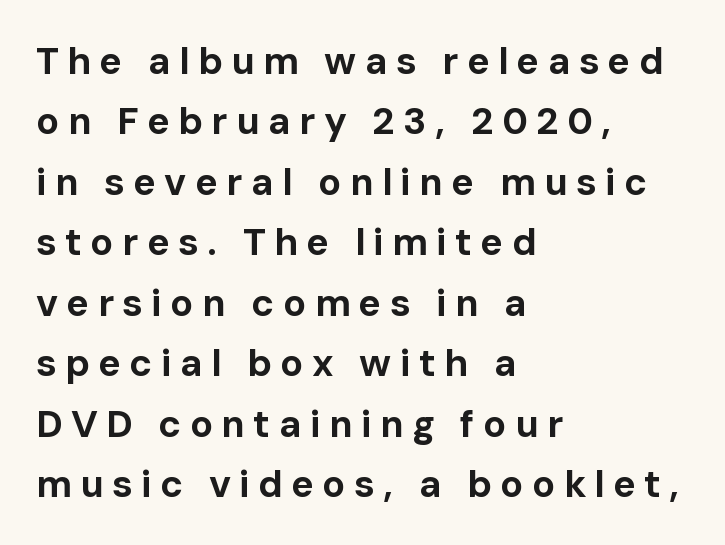
{"serif": "no", "italic": "no", "bold": "yes", "weight": "bold", "width": "normal", "stroke_contrast": "low", "x_height": "medium", "monospaced": "no", "underline": "no", "align": "left", "line_spacing": "normal", "line_spacing_ratio": 1.59, "letter_spacing": "wide", "letter_spacing_em": 0.22, "glyph_px": 38}
